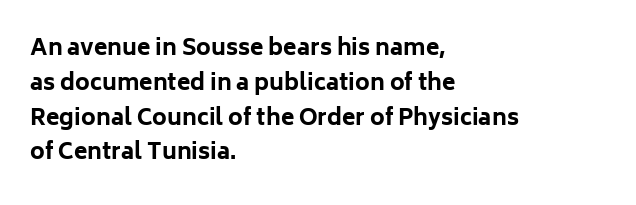
One-word summary of the alignment: left. Characters remain perfectly vertical along every line. Words float on clear page, feet unadorned. Look at the tracking — it's just the regular setting, nothing added.
